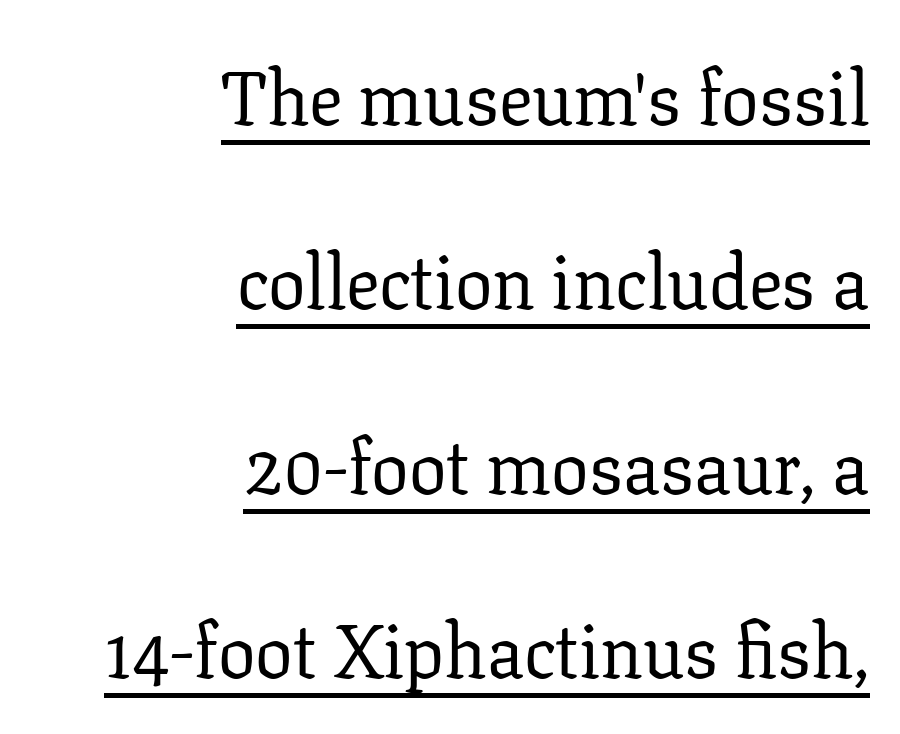
The image shows 75 px regular-weight serif type, upright; set right-aligned, loose line spacing (2.46x), normal letter spacing, underlined; low stroke contrast and a medium x-height.
